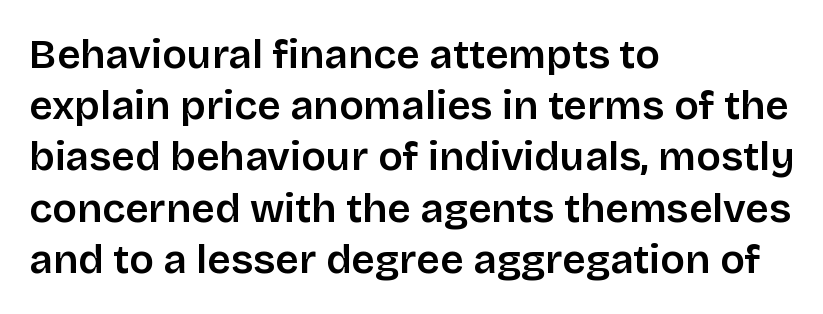
The image shows 41 px sans-serif type, upright; set left-aligned, normal line spacing (1.25x), normal letter spacing, not underlined; low stroke contrast and a large x-height.
